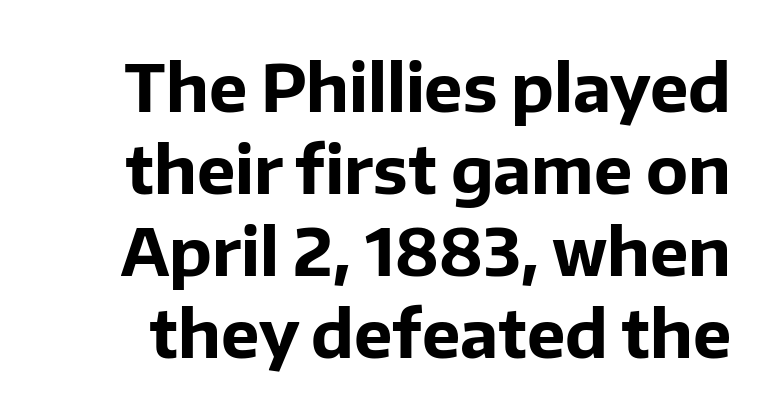
The image shows 65 px bold sans-serif type, upright; set normal line spacing (1.26x), normal letter spacing, not underlined; low stroke contrast and a medium x-height.
